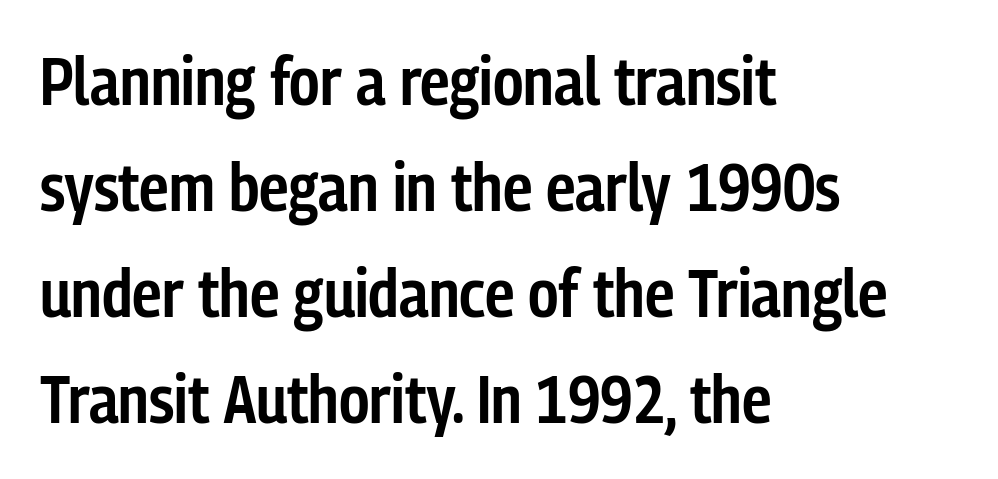
Leading matches the norm, producing a regular column. These lines were composed using upright roman letters. These lines keep a tight, regular rhythm from letter to letter. Underline: absent. In terms of weight, the rendering is demibold, just under bold.
